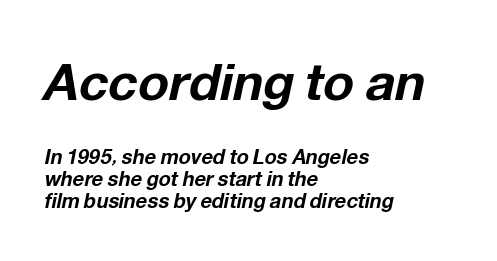
Posture: slanted. Which chunk is bigger? The first one — the top block dwarfs the bottom. The tracking reads as untouched default to a designer's eye. You'd pick this weight for a headline — it's a proper bold. Each letter keeps its own natural width here, so spacing adapts to shape.
